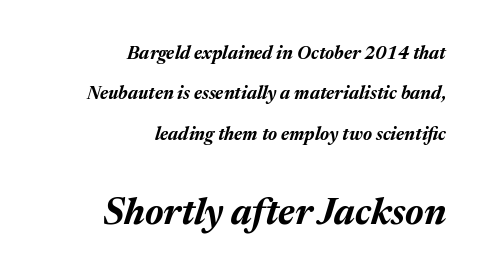
{"italic": "yes", "lean": "right", "slant_degrees": 17, "bold": "yes", "weight": "bold", "width": "normal", "stroke_contrast": "medium", "x_height": "medium", "monospaced": "no", "underline": "no", "align": "right", "line_spacing": "loose", "line_spacing_ratio": 2.24, "letter_spacing": "normal", "letter_spacing_em": 0.0, "larger_block": "second", "size_ratio": 2.06, "glyph_px": 37}
